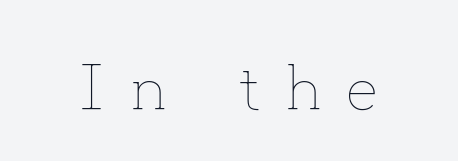
Q: Is the text bold? A: No.
Q: Is the text italic (slanted)? A: No, it is upright.
Q: Is the text underlined? A: No.
Q: Is the spacing between letters normal or unusually wide? A: Unusually wide.
Q: Width (condensed, normal, or wide)? A: Normal.
Q: Stroke contrast? A: Low.
Q: x-height? A: Small.
Q: Monospaced? A: No.
